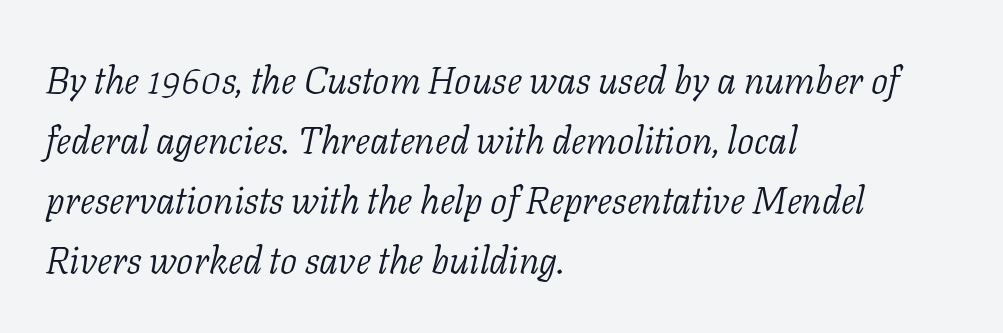
Notice how the stems are inclined rather than vertical — that's the hallmark of italics. Leading matches the norm, producing a regular column. Descenders are the only things crossing below the line. Words appear dense and cohesive because spacing is normal. Left-aligned paragraph, ragged on the right. This is not heavy type; no bold has been used.
